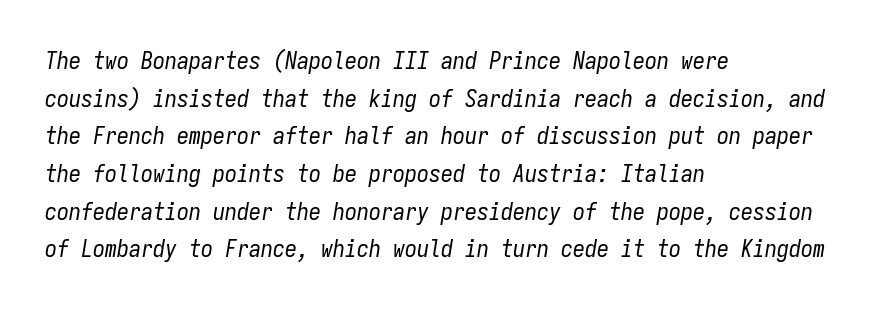
Q: Is the text bold? A: No.
Q: Is the text italic (slanted)? A: Yes, it leans right by about 9 degrees.
Q: Is the text underlined? A: No.
Q: How is the paragraph aligned? A: Left-aligned.
Q: Is the spacing between letters normal or unusually wide? A: Normal.
Q: Is the spacing between lines tight, normal or loose? A: Normal.
